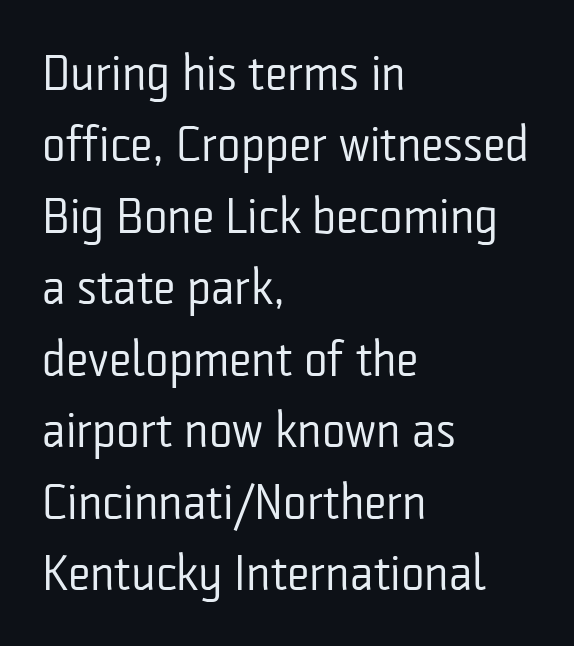
Q: Is the text bold? A: No.
Q: Is the text italic (slanted)? A: No, it is upright.
Q: Is the typeface a serif or a sans-serif typeface? A: Sans-serif.
Q: Is the text underlined? A: No.
Q: How is the paragraph aligned? A: Left-aligned.
Q: Is the spacing between letters normal or unusually wide? A: Normal.
Q: Is the spacing between lines tight, normal or loose? A: Normal.
Q: Width (condensed, normal, or wide)? A: Condensed.
Q: Stroke contrast? A: Low.
Q: x-height? A: Medium.
Q: Monospaced? A: No.
